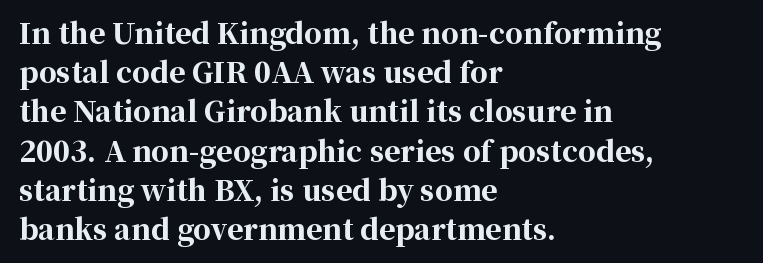
Check the space under the baseline: it is left empty. Leftover space on each line is placed entirely after the last word. Leading matches the norm, producing a regular column. You'd pick this weight for a headline — it's a proper bold. The rendering uses natural spacing where letterforms have individual widths.
